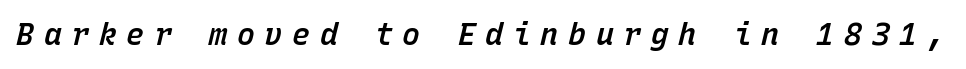
Q: Is the text bold? A: Semi-bold.
Q: Is the text italic (slanted)? A: Yes, it leans right by about 15 degrees.
Q: Is the text underlined? A: No.
Q: Is the spacing between letters normal or unusually wide? A: Unusually wide.
Q: Width (condensed, normal, or wide)? A: Normal.
Q: Stroke contrast? A: Low.
Q: x-height? A: Medium.
Q: Monospaced? A: Yes.
